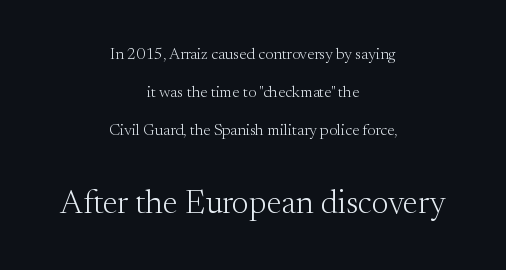
Q: Is the text bold? A: No.
Q: Is the text italic (slanted)? A: No, it is upright.
Q: Is the typeface a serif or a sans-serif typeface? A: Serif.
Q: Is the text underlined? A: No.
Q: How is the paragraph aligned? A: Centered.
Q: Is the spacing between letters normal or unusually wide? A: Normal.
Q: Is the spacing between lines tight, normal or loose? A: Loose.
Q: Which block of text is set in a larger size, the first (top) or the second (bottom)? A: The second (bottom) one.
Q: Width (condensed, normal, or wide)? A: Normal.
Q: Stroke contrast? A: Medium.
Q: x-height? A: Small.
Q: Monospaced? A: No.
